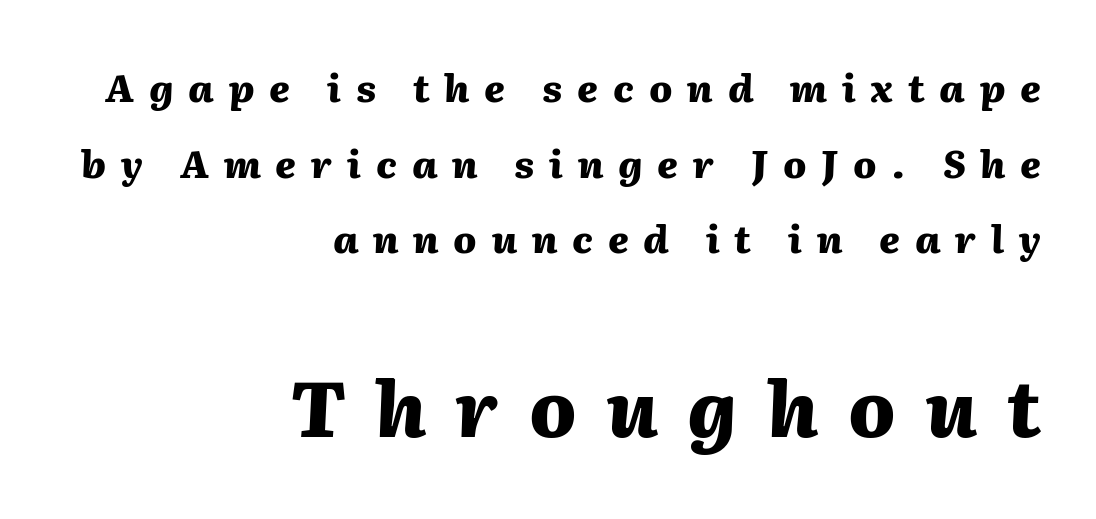
The image shows 77 px heavy type, italic (leaning right); set right-aligned, loose line spacing (1.99x), unusually wide letter spacing (+0.39 em), not underlined; the second (bottom) block is 2.03x larger; medium stroke contrast and a medium x-height.
